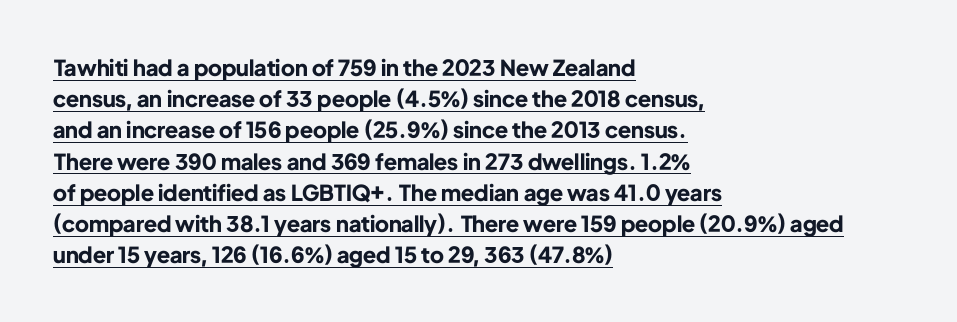
Q: Is the text bold? A: Yes.
Q: Is the text italic (slanted)? A: No, it is upright.
Q: Is the text underlined? A: Yes.
Q: How is the paragraph aligned? A: Left-aligned.
Q: Is the spacing between letters normal or unusually wide? A: Normal.
Q: Is the spacing between lines tight, normal or loose? A: Normal.
